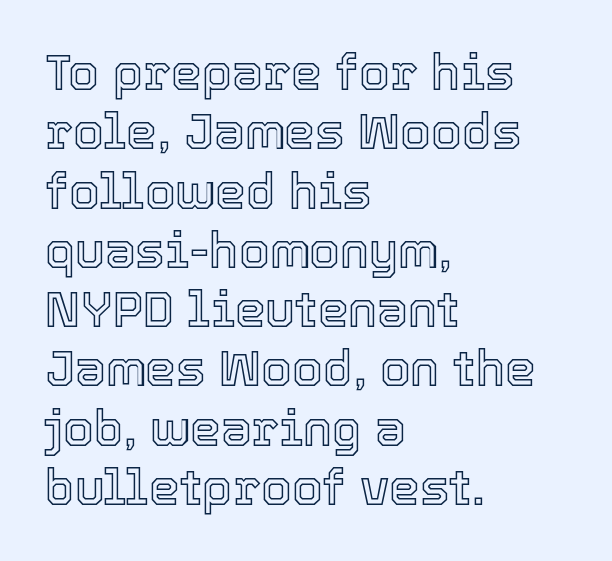
Q: Is the text italic (slanted)? A: No, it is upright.
Q: Is the text underlined? A: No.
Q: How is the paragraph aligned? A: Left-aligned.
Q: Is the spacing between letters normal or unusually wide? A: Normal.
Q: Width (condensed, normal, or wide)? A: Normal.
Q: x-height? A: Medium.
Q: Monospaced? A: No.
